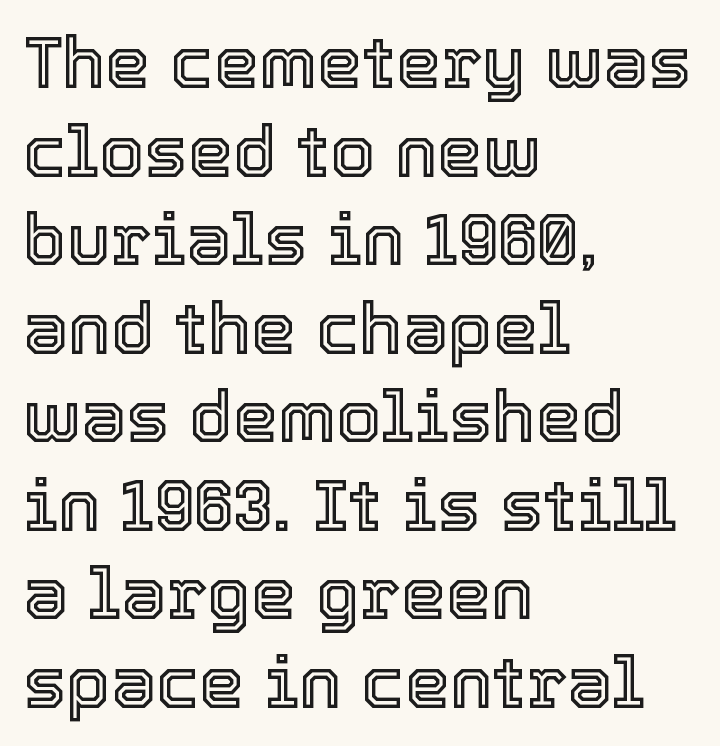
Short and long lines alike share a common starting point at left. You could call the tracking neutral — neither tight nor loose. This sample has the flowing, uneven cadence of proportional lettering. When letters stand straight like this, we call the style roman or upright. The strip under each line holds only bare page.
